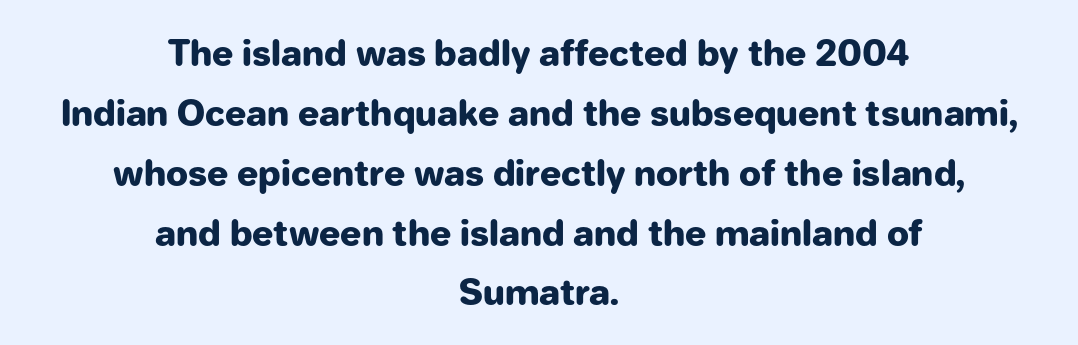
Note: no serifs on the glyphs. Nobody touched the tracking dial on this one. These lines are rendered in a variable-pitch font. No word sits above an underline. Does the copy run flush right? No — it is centered line by line.
